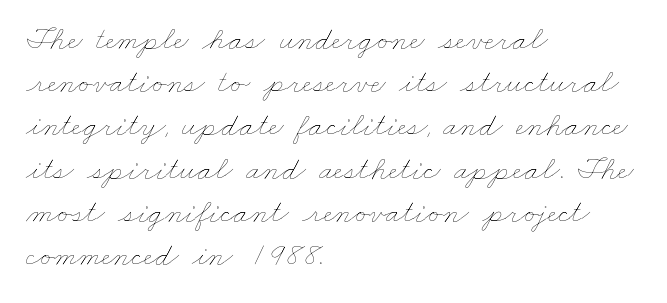
Q: Is the text bold? A: No.
Q: Is the text underlined? A: No.
Q: How is the paragraph aligned? A: Left-aligned.
Q: Is the spacing between letters normal or unusually wide? A: Normal.
Q: Is the spacing between lines tight, normal or loose? A: Normal.
Q: Width (condensed, normal, or wide)? A: Wide.
Q: Stroke contrast? A: Low.
Q: x-height? A: Small.
Q: Monospaced? A: No.
